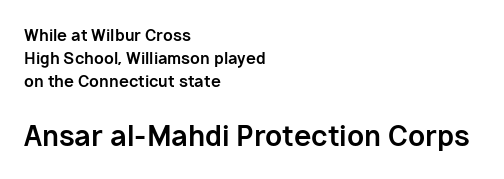
The image shows 28 px bold sans-serif type, upright; set left-aligned, normal line spacing (1.45x), normal letter spacing, not underlined; the second (bottom) block is 1.75x larger; low stroke contrast and a medium x-height.
